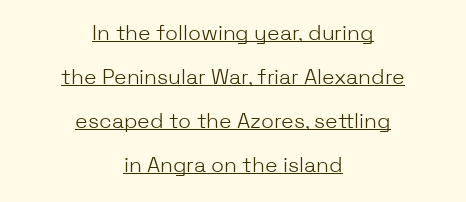
The designer dialed line spacing up above the default. The rendering positions every line midway between the sides. The letters stand straight up with perfectly vertical stems. Caption: face not bold, strokes unweighted. Inter-character spacing is left at the font's built-in metrics. Quick note: underline on.
